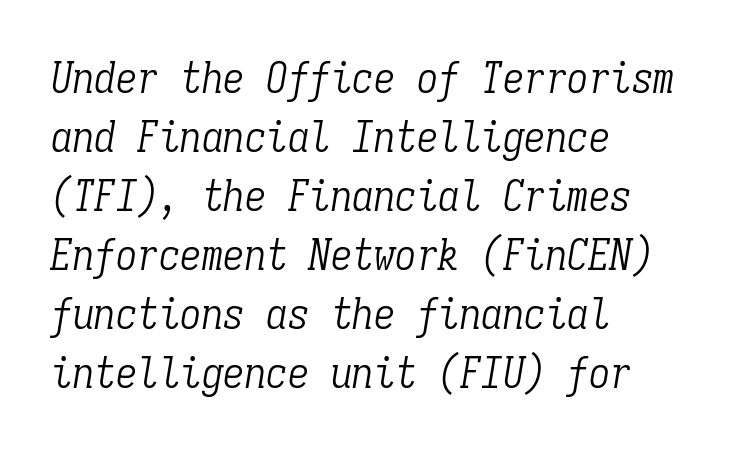
The axis of the letterforms is tilted away from vertical. Descenders hang freely into open space. The font is comparable to plain body text, perhaps lighter. Line beginnings align vertically; line endings do not. Is this a sans? No — the strokes have serifs.
